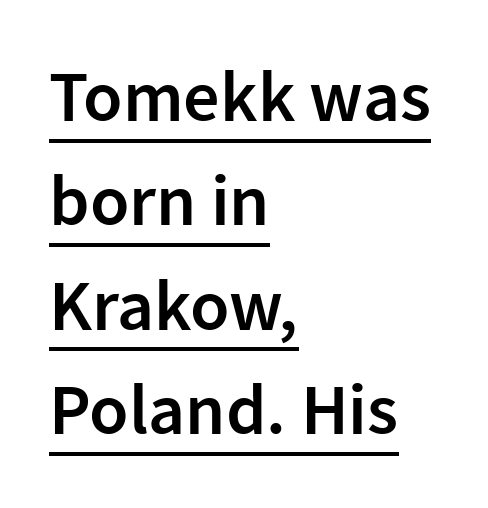
The image shows 72 px semibold sans-serif type, upright; set left-aligned, normal line spacing (1.45x), normal letter spacing, underlined; low stroke contrast and a medium x-height.
